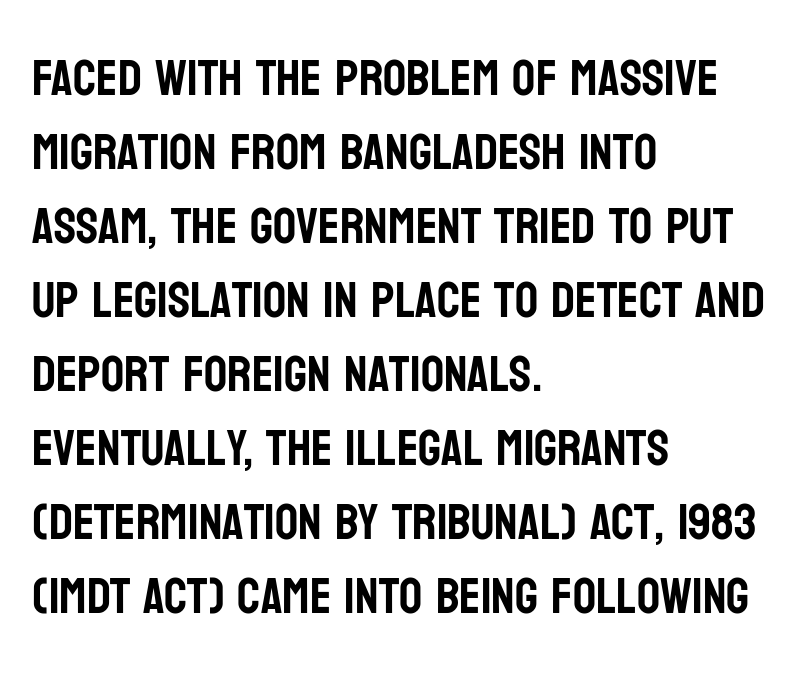
Q: Is the text italic (slanted)? A: No, it is upright.
Q: Is the typeface a serif or a sans-serif typeface? A: Sans-serif.
Q: Is the text underlined? A: No.
Q: How is the paragraph aligned? A: Left-aligned.
Q: Is the spacing between letters normal or unusually wide? A: Normal.
Q: Is the spacing between lines tight, normal or loose? A: Normal.
Q: Width (condensed, normal, or wide)? A: Condensed.
Q: Stroke contrast? A: Low.
Q: x-height? A: Large.
Q: Monospaced? A: No.
